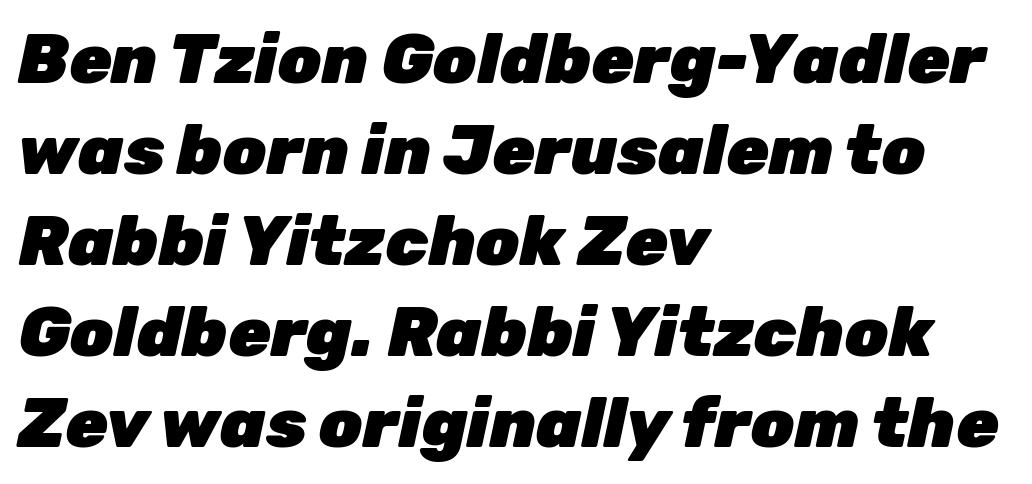
{"italic": "yes", "lean": "right", "slant_degrees": 12, "bold": "yes", "weight": "heavy", "width": "normal", "stroke_contrast": "low", "x_height": "medium", "monospaced": "no", "underline": "no", "align": "left", "line_spacing": "normal", "line_spacing_ratio": 1.32, "letter_spacing": "normal", "letter_spacing_em": 0.0, "glyph_px": 69}
